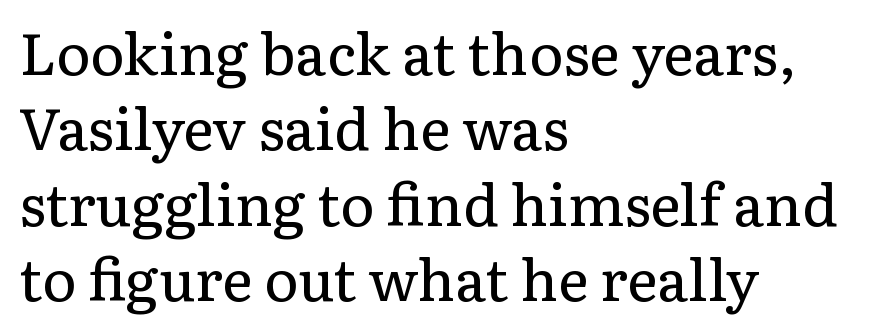
The image shows 58 px regular-weight serif type, upright; set left-aligned, normal line spacing (1.3x), normal letter spacing, not underlined; low stroke contrast and a medium x-height.
